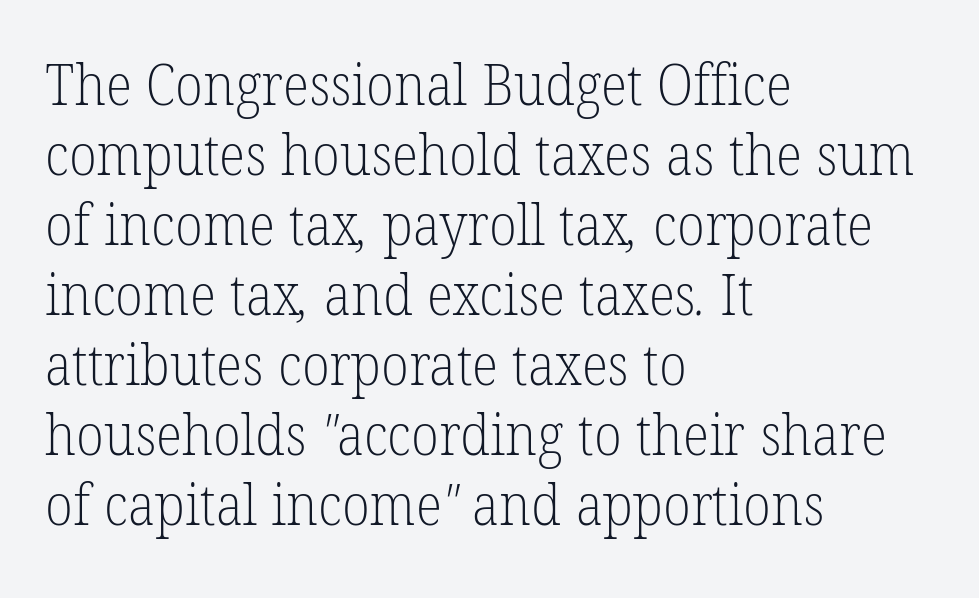
The image shows 56 px light serif type; set left-aligned, normal line spacing (1.25x), normal letter spacing, not underlined; low stroke contrast and a medium x-height.
